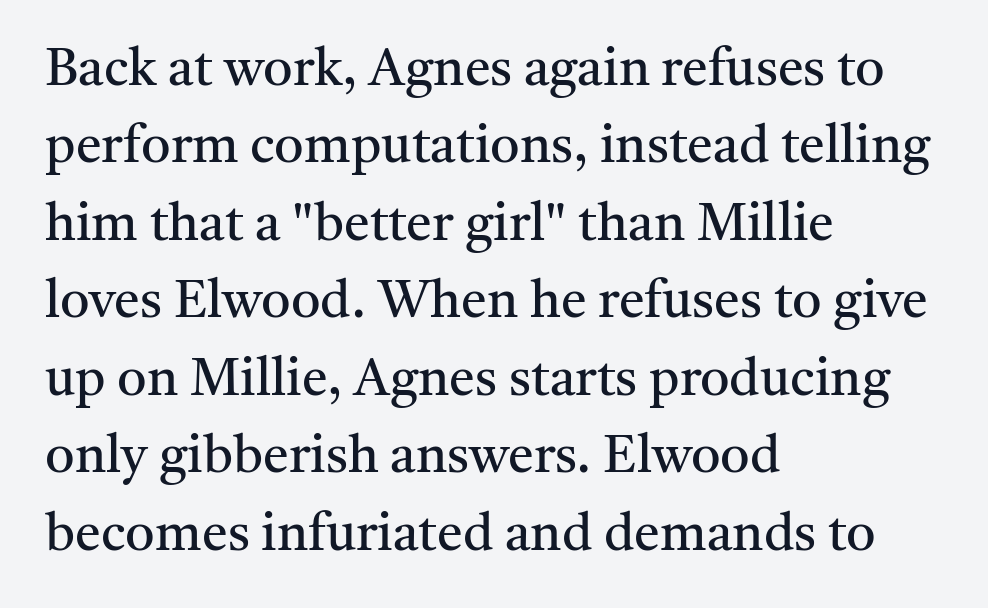
The passage shown is typed in a proportional face where columns would drift. The passage shown has conventional tracking throughout. Decoration check: the copy has no underline. Old-style or modern, the face here clearly has serifs.
